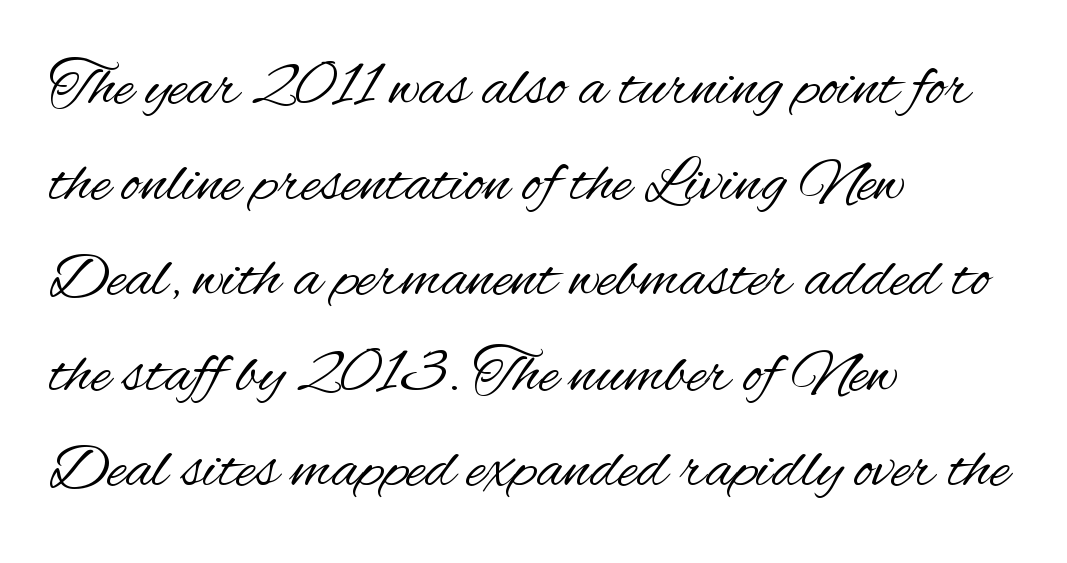
{"serif": "no", "bold": "no", "weight": "regular", "width": "condensed", "stroke_contrast": "medium", "x_height": "small", "monospaced": "no", "underline": "no", "align": "left", "line_spacing": "normal", "line_spacing_ratio": 1.47, "letter_spacing": "normal", "letter_spacing_em": 0.0, "glyph_px": 65}
